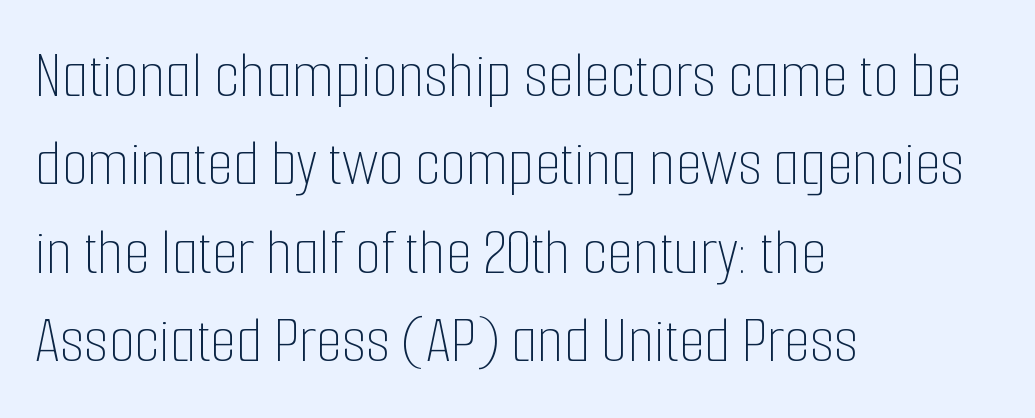
Short note: letters normally spaced. If you drew a line through each stem, it would be perfectly vertical. How would I describe the line gaps? Plain and ordinary. The words here are not underlined.
